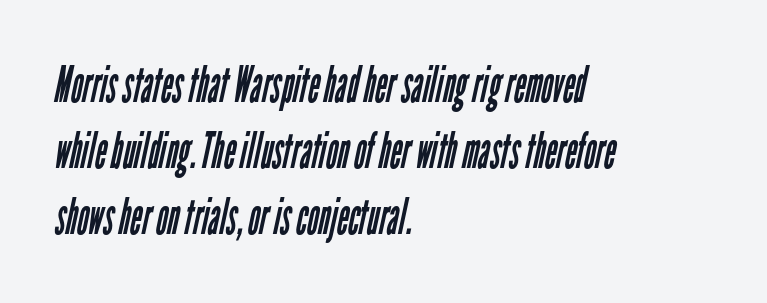
All the whitespace from short lines collects on the right. This rendering employs a face without finishing strokes, i.e., a sans-serif. The type is set solid horizontally, with unmodified tracking. The gap between lines stays unmarked. The letters advance in unequal steps, a hallmark of proportional type. One glance says typical: line gaps are just what's usual.
